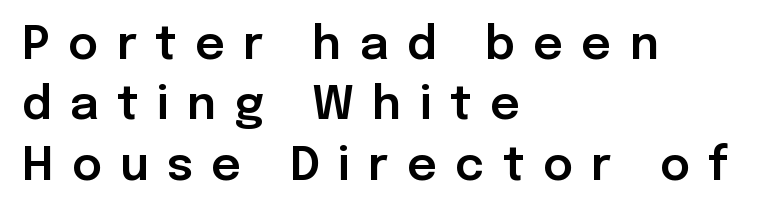
Q: Is the text italic (slanted)? A: No, it is upright.
Q: Is the typeface a serif or a sans-serif typeface? A: Sans-serif.
Q: Is the text underlined? A: No.
Q: How is the paragraph aligned? A: Left-aligned.
Q: Is the spacing between letters normal or unusually wide? A: Unusually wide.
Q: Is the spacing between lines tight, normal or loose? A: Normal.
Q: Width (condensed, normal, or wide)? A: Normal.
Q: Stroke contrast? A: Low.
Q: x-height? A: Medium.
Q: Monospaced? A: No.
